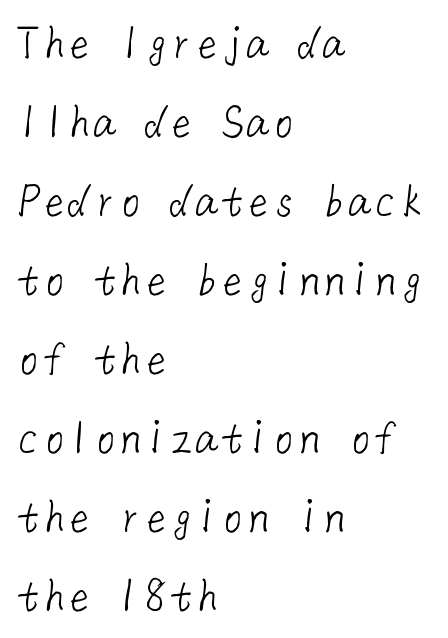
Q: Is the text bold? A: No.
Q: Is the typeface a serif or a sans-serif typeface? A: Sans-serif.
Q: Is the text underlined? A: No.
Q: How is the paragraph aligned? A: Left-aligned.
Q: Is the spacing between letters normal or unusually wide? A: Normal.
Q: Is the spacing between lines tight, normal or loose? A: Normal.
Q: Width (condensed, normal, or wide)? A: Normal.
Q: Stroke contrast? A: Low.
Q: x-height? A: Medium.
